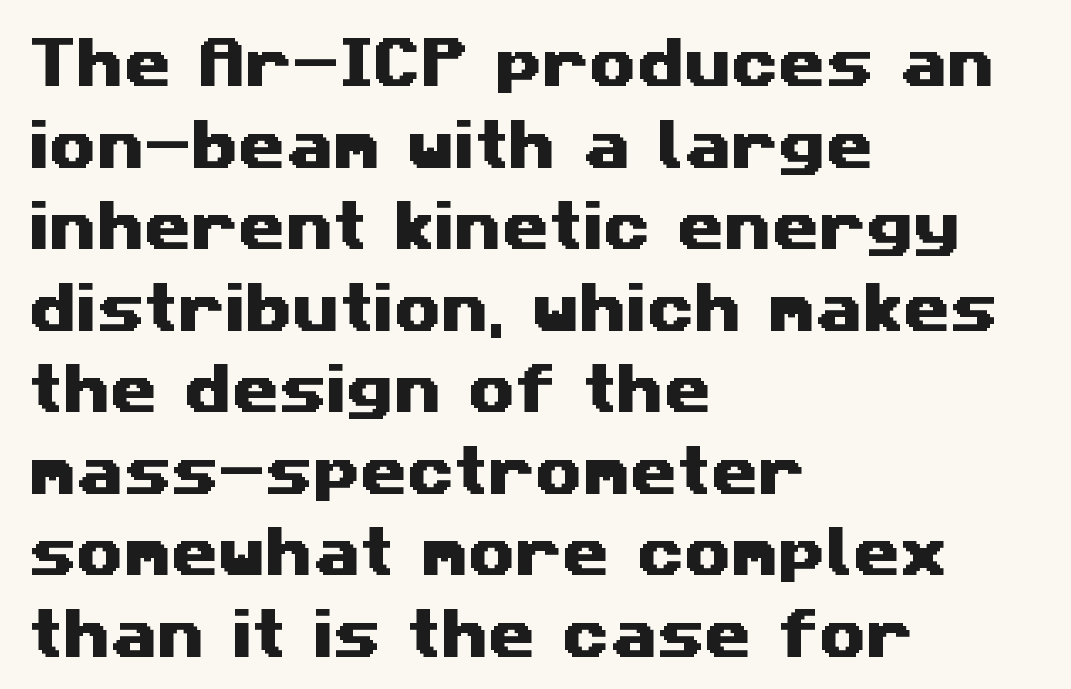
The image shows 54 px wide sans-serif type; set left-aligned, normal line spacing (1.51x), normal letter spacing, not underlined; medium stroke contrast and a medium x-height.
